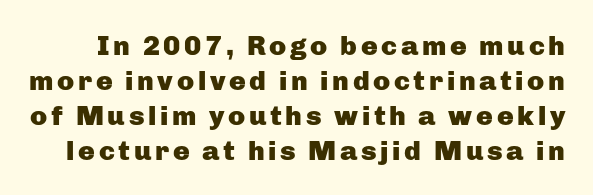
The image shows 28 px heavy sans-serif type, upright; set normal line spacing (1.25x), not underlined; low stroke contrast and a medium x-height.
